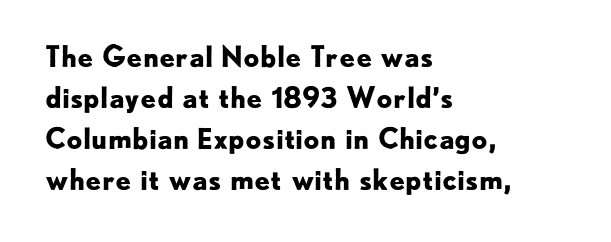
A student would call this left alignment; a typographer would say flush left, rag right. The typesetting leans heavy: a genuine bold. A normal amount of white space separates one row of letters from the next. Rendered with straight, roman letterforms.
